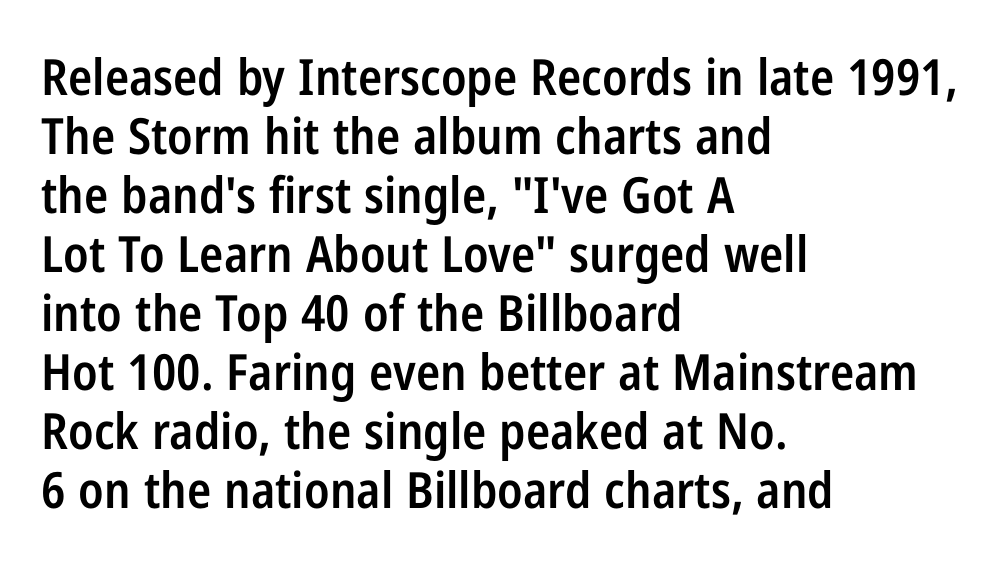
The image shows 50 px semibold, condensed sans-serif type, upright; set left-aligned, line spacing 1.18x, normal letter spacing, not underlined; low stroke contrast and a medium x-height.
